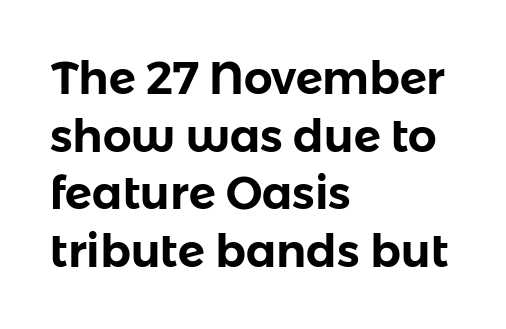
The image shows 45 px sans-serif type, upright; set left-aligned, normal line spacing (1.28x), normal letter spacing, not underlined; low stroke contrast and a medium x-height.
